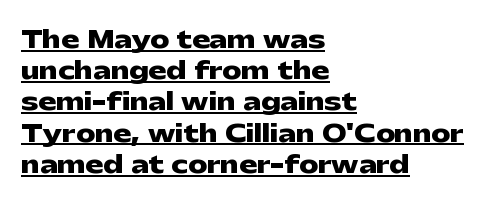
Q: Is the text bold? A: Yes.
Q: Is the text italic (slanted)? A: No, it is upright.
Q: Is the text underlined? A: Yes.
Q: How is the paragraph aligned? A: Left-aligned.
Q: Is the spacing between letters normal or unusually wide? A: Normal.
Q: Is the spacing between lines tight, normal or loose? A: Normal.
